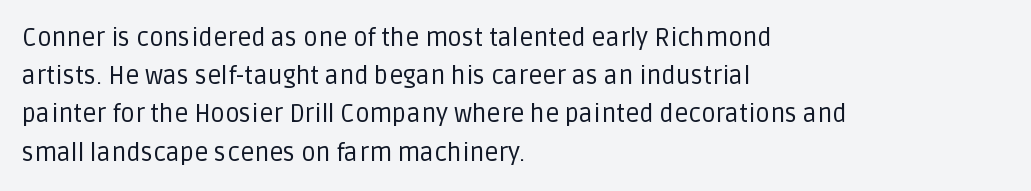
Q: Is the text bold? A: No.
Q: Is the text italic (slanted)? A: No, it is upright.
Q: Is the text underlined? A: No.
Q: How is the paragraph aligned? A: Left-aligned.
Q: Is the spacing between letters normal or unusually wide? A: Normal.
Q: Is the spacing between lines tight, normal or loose? A: Normal.
